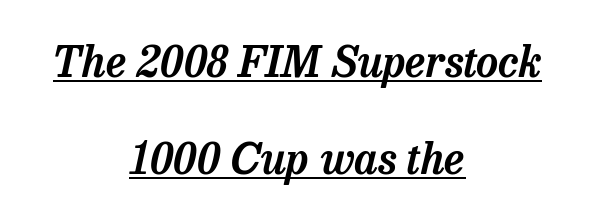
The image shows 43 px serif type, italic (leaning right); set centered, loose line spacing (2.25x), normal letter spacing, underlined; low stroke contrast and a medium x-height.
